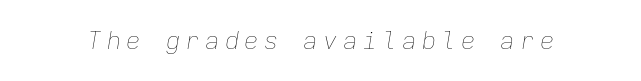
{"italic": "yes", "lean": "right", "slant_degrees": 9, "bold": "no", "underline": "no", "letter_spacing": "wide", "letter_spacing_em": 0.22, "glyph_px": 24}
